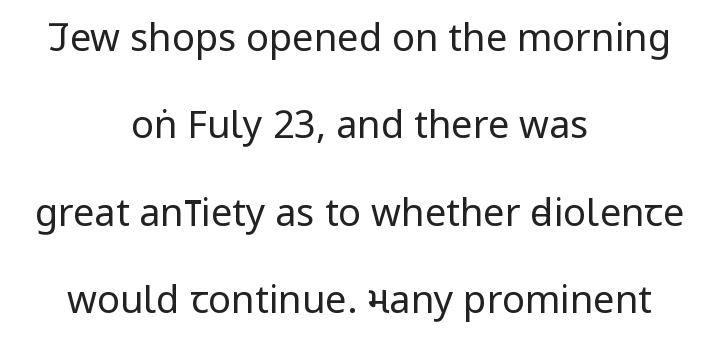
Q: Is the text bold? A: No.
Q: Is the text italic (slanted)? A: No, it is upright.
Q: Is the typeface a serif or a sans-serif typeface? A: Sans-serif.
Q: Is the text underlined? A: No.
Q: How is the paragraph aligned? A: Centered.
Q: Is the spacing between letters normal or unusually wide? A: Normal.
Q: Is the spacing between lines tight, normal or loose? A: Loose.
Q: Width (condensed, normal, or wide)? A: Condensed.
Q: Stroke contrast? A: Low.
Q: x-height? A: Large.
Q: Monospaced? A: No.
